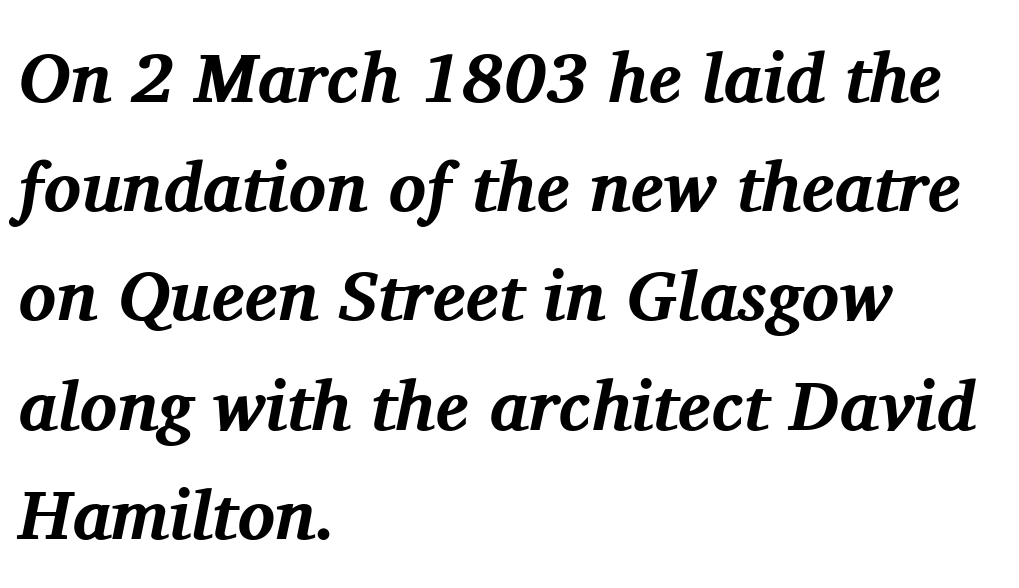
Q: Is the text bold? A: Yes.
Q: Is the text italic (slanted)? A: Yes, it leans right by about 11 degrees.
Q: Is the typeface a serif or a sans-serif typeface? A: Serif.
Q: Is the text underlined? A: No.
Q: How is the paragraph aligned? A: Left-aligned.
Q: Is the spacing between letters normal or unusually wide? A: Normal.
Q: Is the spacing between lines tight, normal or loose? A: Normal.
Q: Width (condensed, normal, or wide)? A: Normal.
Q: Stroke contrast? A: Medium.
Q: x-height? A: Medium.
Q: Monospaced? A: No.
